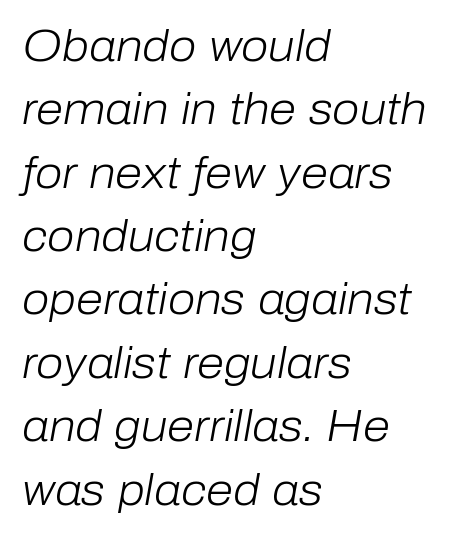
Q: Is the text bold? A: No.
Q: Is the text italic (slanted)? A: Yes, it leans right by about 10 degrees.
Q: Is the text underlined? A: No.
Q: How is the paragraph aligned? A: Left-aligned.
Q: Is the spacing between letters normal or unusually wide? A: Normal.
Q: Is the spacing between lines tight, normal or loose? A: Normal.
Q: Width (condensed, normal, or wide)? A: Normal.
Q: Stroke contrast? A: Low.
Q: x-height? A: Medium.
Q: Monospaced? A: No.
